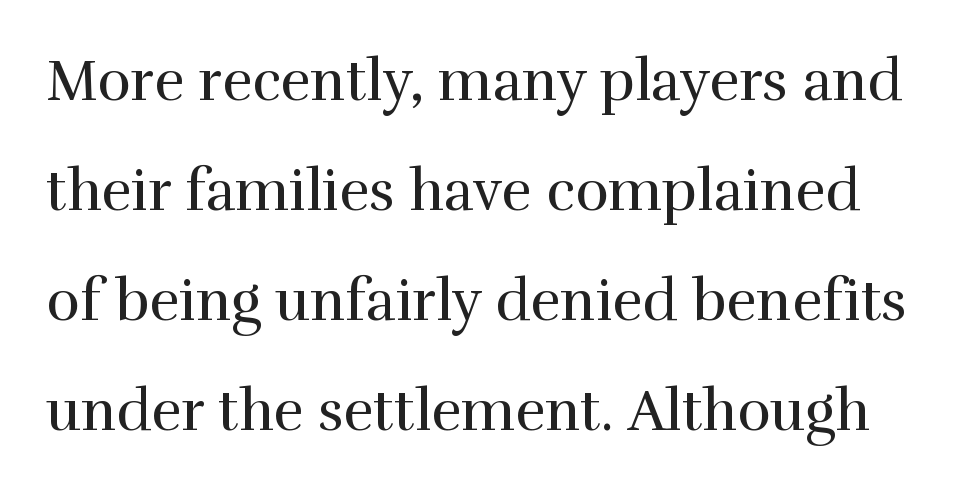
Q: Is the text bold? A: No.
Q: Is the text italic (slanted)? A: No, it is upright.
Q: Is the typeface a serif or a sans-serif typeface? A: Serif.
Q: Is the text underlined? A: No.
Q: Is the spacing between letters normal or unusually wide? A: Normal.
Q: Is the spacing between lines tight, normal or loose? A: Loose.
Q: Width (condensed, normal, or wide)? A: Normal.
Q: x-height? A: Medium.
Q: Monospaced? A: No.
